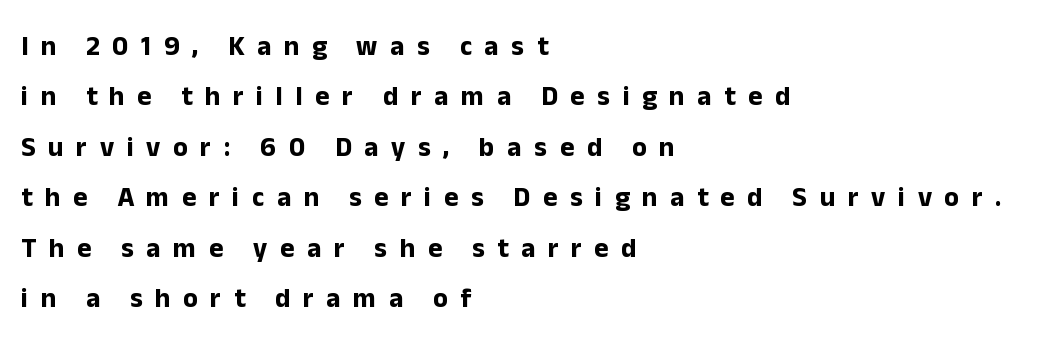
Q: Is the text bold? A: Yes.
Q: Is the text italic (slanted)? A: No, it is upright.
Q: Is the text underlined? A: No.
Q: How is the paragraph aligned? A: Left-aligned.
Q: Is the spacing between letters normal or unusually wide? A: Unusually wide.
